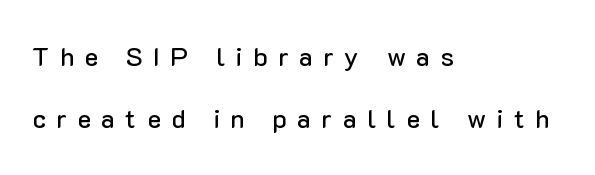
The image shows 26 px text type, upright; set left-aligned, loose line spacing (2.4x), unusually wide letter spacing (+0.4 em), not underlined.
